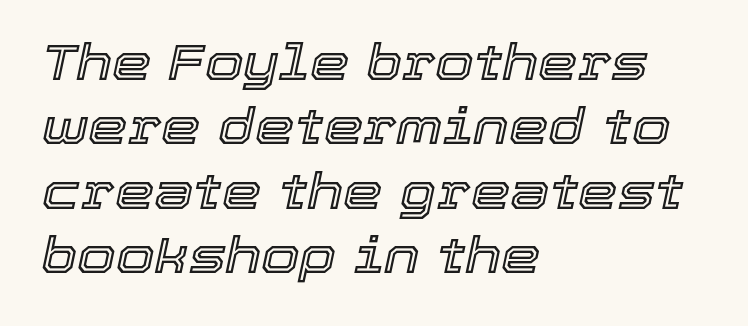
The image shows 50 px text type, italic (leaning right); set left-aligned, normal line spacing (1.29x), normal letter spacing, not underlined; a medium x-height.
